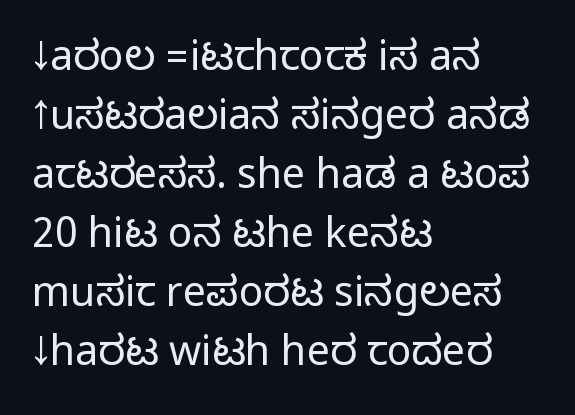
{"serif": "no", "italic": "no", "width": "condensed", "stroke_contrast": "medium", "monospaced": "no", "underline": "no", "align": "left", "line_spacing": "normal", "line_spacing_ratio": 1.44, "letter_spacing": "normal", "letter_spacing_em": 0.0, "glyph_px": 41}
